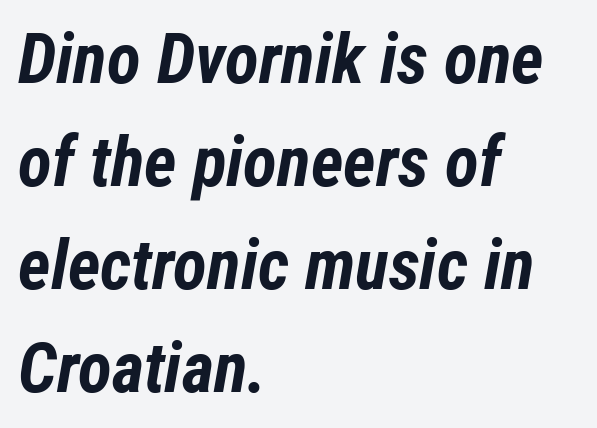
The image shows 70 px bold, condensed type, italic (leaning right); set left-aligned, normal line spacing (1.47x), normal letter spacing, not underlined; low stroke contrast and a medium x-height.
